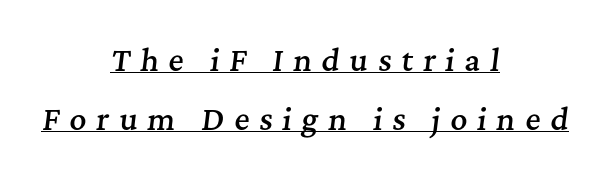
Q: Is the text bold? A: Semi-bold.
Q: Is the text italic (slanted)? A: Yes, it leans right by about 7 degrees.
Q: Is the typeface a serif or a sans-serif typeface? A: Serif.
Q: Is the text underlined? A: Yes.
Q: How is the paragraph aligned? A: Centered.
Q: Is the spacing between letters normal or unusually wide? A: Unusually wide.
Q: Is the spacing between lines tight, normal or loose? A: Loose.
Q: Width (condensed, normal, or wide)? A: Normal.
Q: Stroke contrast? A: Medium.
Q: x-height? A: Medium.
Q: Monospaced? A: No.
